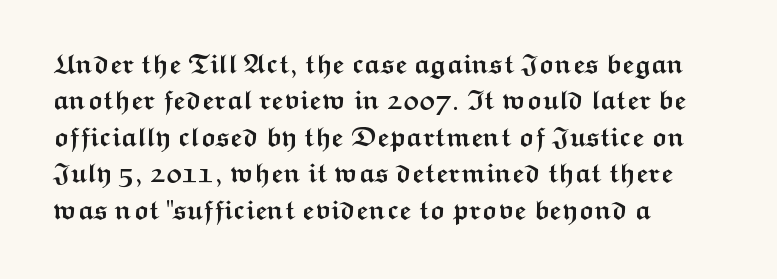
The lettering stays uniformly vertical, giving the passage a roman look. Letters rest on an invisible, unmarked baseline. This block has exactly the height ordinary leading produces. Spacing between characters is what you'd get straight out of the box. Notice how thick the strokes are: this is what a full bold looks like.
